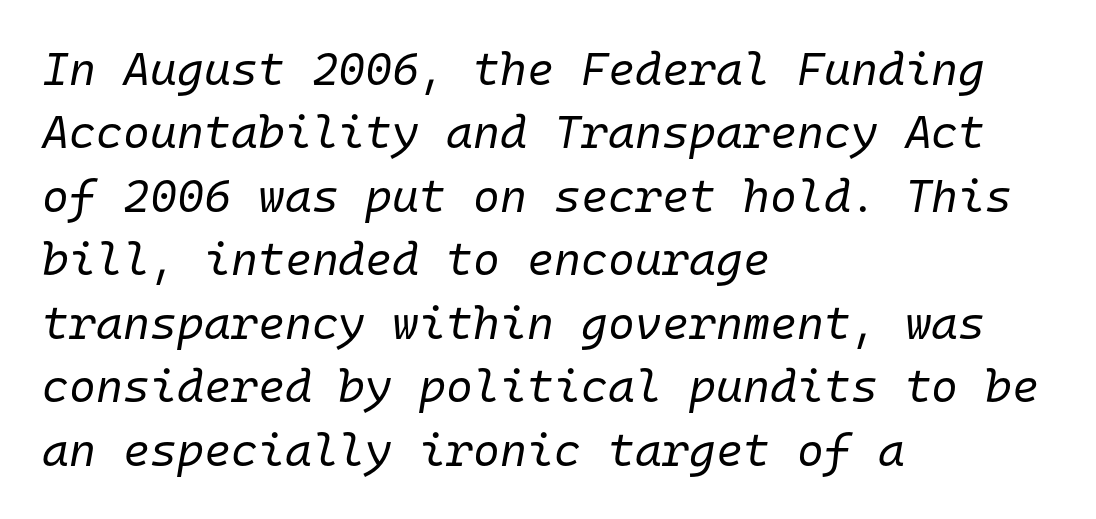
The image shows 46 px regular-weight type, italic (leaning right), monospaced; set left-aligned, normal line spacing (1.38x), normal letter spacing, not underlined; low stroke contrast and a medium x-height.
